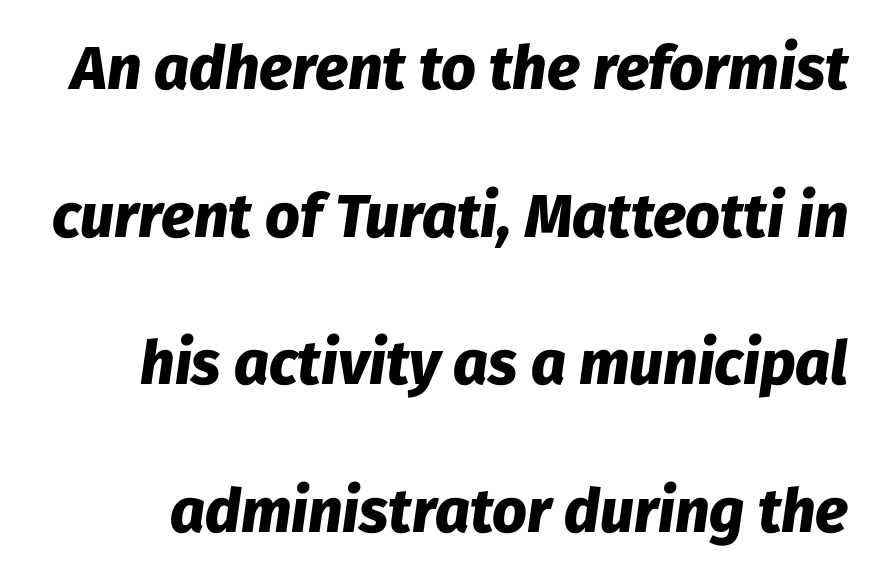
Students, note that the glyphs here touch the page at normal intervals. Looks like regular typesetting: each glyph gets only the width it needs. Underlining? Definitely not there. The font is running at its bold setting.
